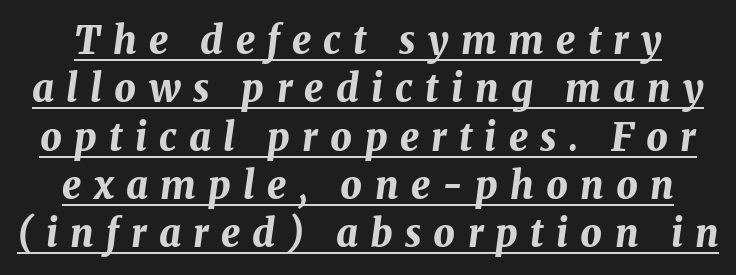
{"italic": "yes", "lean": "right", "slant_degrees": 8, "bold": "yes", "weight": "bold", "width": "normal", "stroke_contrast": "medium", "x_height": "medium", "monospaced": "no", "underline": "yes", "line_spacing": "normal", "line_spacing_ratio": 1.27, "letter_spacing": "wide", "letter_spacing_em": 0.32, "glyph_px": 38}
